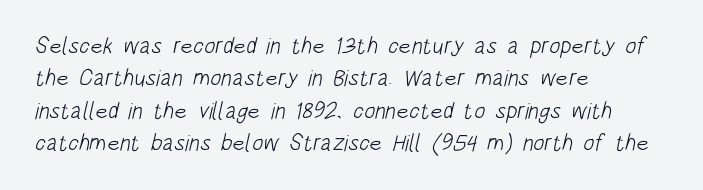
{"bold": "no", "underline": "no", "align": "left", "line_spacing": "normal", "line_spacing_ratio": 1.41, "letter_spacing": "normal", "letter_spacing_em": 0.0, "glyph_px": 23}
